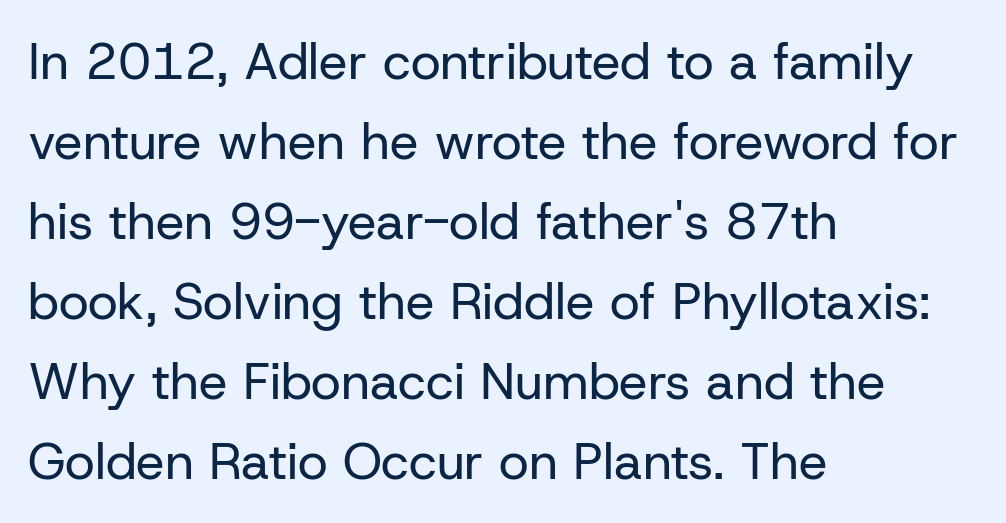
Q: Is the text bold? A: No.
Q: Is the text italic (slanted)? A: No, it is upright.
Q: Is the typeface a serif or a sans-serif typeface? A: Sans-serif.
Q: Is the text underlined? A: No.
Q: How is the paragraph aligned? A: Left-aligned.
Q: Is the spacing between letters normal or unusually wide? A: Normal.
Q: Is the spacing between lines tight, normal or loose? A: Normal.
Q: Width (condensed, normal, or wide)? A: Normal.
Q: Stroke contrast? A: Low.
Q: x-height? A: Medium.
Q: Monospaced? A: No.
